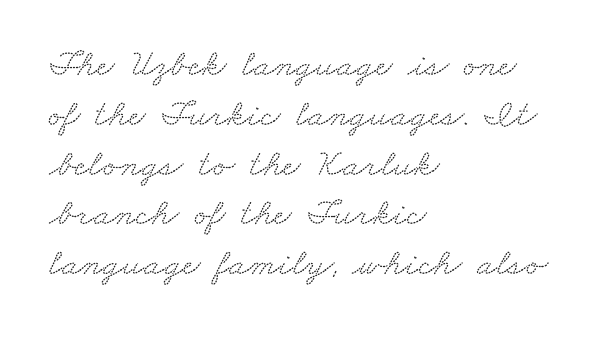
No extra tracking has been applied to these lines. The passage shown is typeset with a serif family. The space between consecutive lines is moderate. Character widths vary here, with narrow letters taking less room than wide ones.
